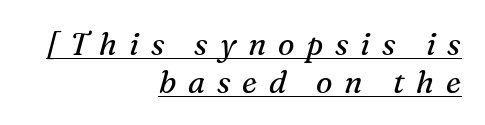
Q: Is the text bold? A: No.
Q: Is the text italic (slanted)? A: Yes, it leans right by about 16 degrees.
Q: Is the typeface a serif or a sans-serif typeface? A: Serif.
Q: Is the text underlined? A: Yes.
Q: How is the paragraph aligned? A: Right-aligned.
Q: Is the spacing between letters normal or unusually wide? A: Unusually wide.
Q: Width (condensed, normal, or wide)? A: Normal.
Q: Stroke contrast? A: Medium.
Q: x-height? A: Medium.
Q: Monospaced? A: No.
